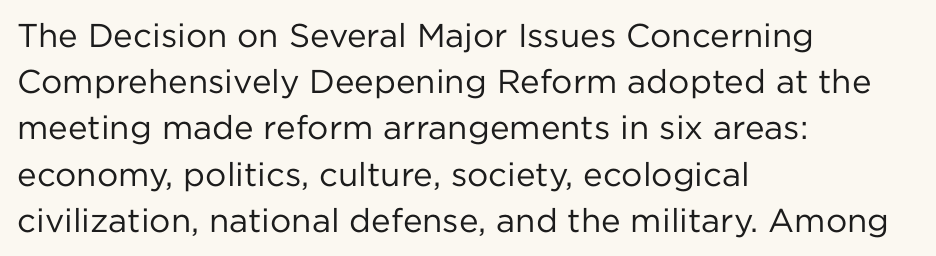
{"serif": "no", "italic": "no", "bold": "no", "weight": "regular", "width": "normal", "stroke_contrast": "low", "x_height": "medium", "monospaced": "no", "underline": "no", "align": "left", "line_spacing": "normal", "line_spacing_ratio": 1.4, "letter_spacing": "normal", "letter_spacing_em": 0.0, "glyph_px": 33}
